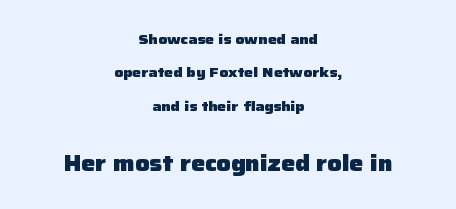
This layout puts the modest block above and the oversized block below. Loosely led — the rows are spread out. Nobody touched the tracking dial on this one. Has an underline been added? It has not. A typesetter would mark this as roman, not italic. Plenty of ink on the page — the face is bold.
